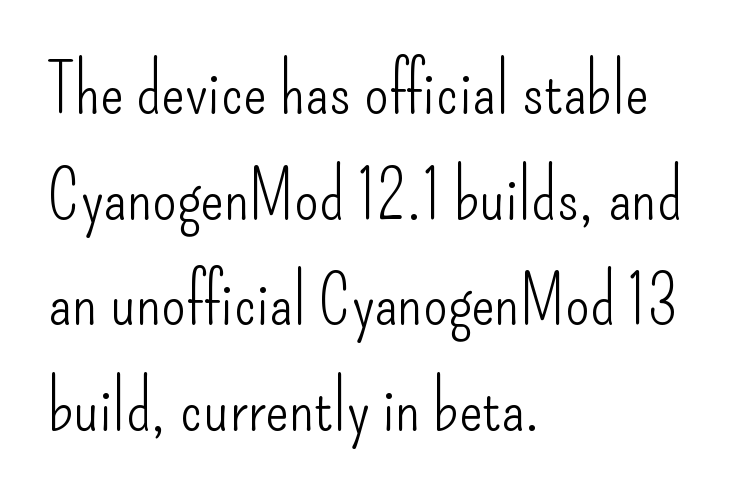
The image shows 70 px light, condensed sans-serif type, upright; set left-aligned, normal line spacing (1.51x), normal letter spacing, not underlined; low stroke contrast and a small x-height.
